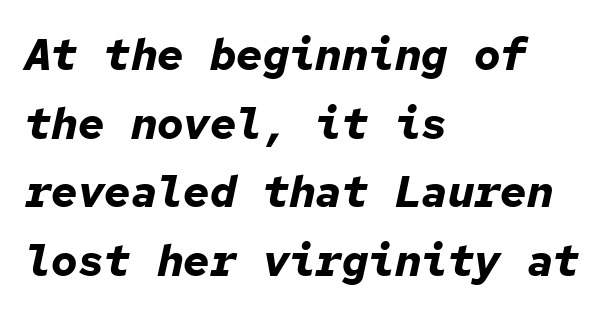
Q: Is the text bold? A: Yes.
Q: Is the text italic (slanted)? A: Yes, it leans right by about 12 degrees.
Q: Is the text underlined? A: No.
Q: How is the paragraph aligned? A: Left-aligned.
Q: Is the spacing between letters normal or unusually wide? A: Normal.
Q: Is the spacing between lines tight, normal or loose? A: Normal.
Q: Width (condensed, normal, or wide)? A: Normal.
Q: Stroke contrast? A: Low.
Q: x-height? A: Medium.
Q: Monospaced? A: Yes.
